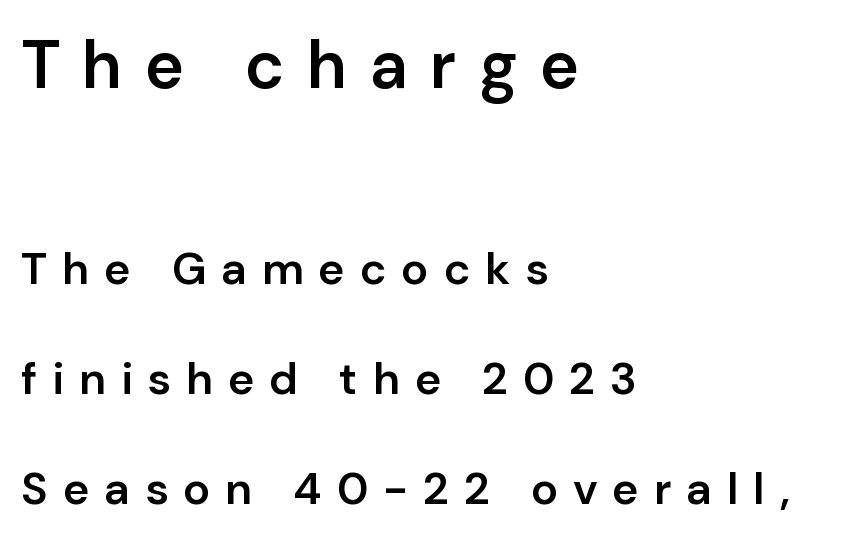
The image shows 67 px semibold sans-serif type, upright; set left-aligned, loose line spacing (2.45x), unusually wide letter spacing (+0.33 em), not underlined; the first (top) block is 1.49x larger; low stroke contrast and a medium x-height.
